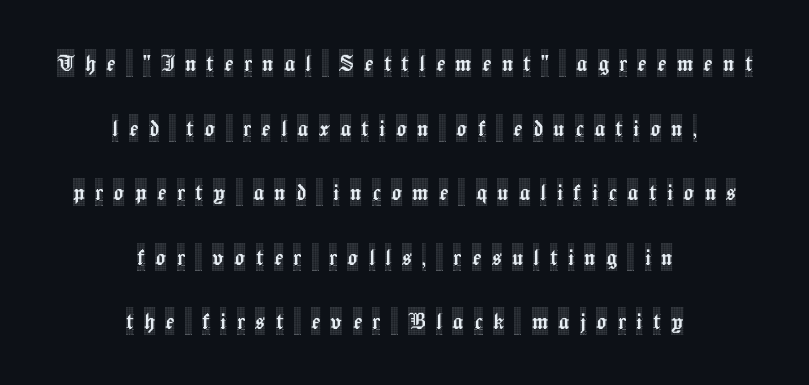
A bare baseline throughout the passage. The block of text is sparse from top to bottom, with ample space between rows. This is the regular roman posture of the typeface. Teacher's note: observe the equal gaps on both sides — that is centered alignment. There is plenty of visible air inserted between adjacent glyphs.
